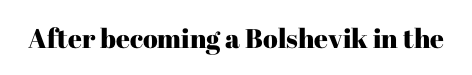
Q: Is the text italic (slanted)? A: No, it is upright.
Q: Is the text underlined? A: No.
Q: Is the spacing between letters normal or unusually wide? A: Normal.
